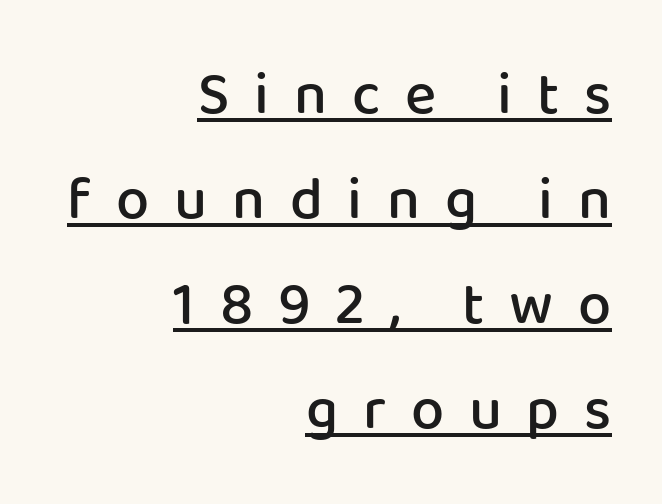
Q: Is the text bold? A: Semi-bold.
Q: Is the text italic (slanted)? A: No, it is upright.
Q: Is the typeface a serif or a sans-serif typeface? A: Sans-serif.
Q: Is the text underlined? A: Yes.
Q: How is the paragraph aligned? A: Right-aligned.
Q: Is the spacing between letters normal or unusually wide? A: Unusually wide.
Q: Width (condensed, normal, or wide)? A: Normal.
Q: Stroke contrast? A: Low.
Q: x-height? A: Medium.
Q: Monospaced? A: No.
